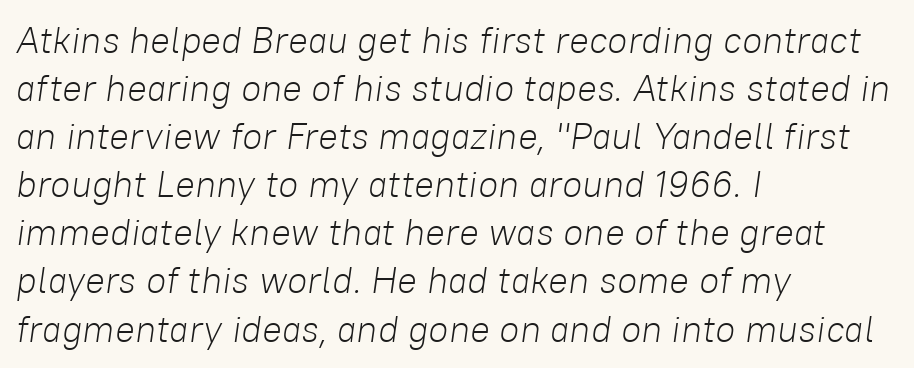
The letters advance in unequal steps, a hallmark of proportional type. A typesetter would call this leading conventional body-copy spacing. Honestly, the letter spacing is just normal — you wouldn't notice it. The axis of the letterforms is tilted away from vertical. Nobody drew a line under any word here. One-word summary of the alignment: left.
